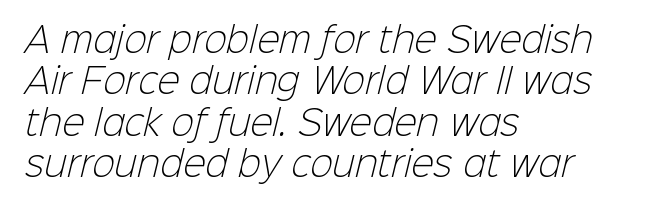
Q: Is the text bold? A: No.
Q: Is the typeface a serif or a sans-serif typeface? A: Sans-serif.
Q: Is the text underlined? A: No.
Q: How is the paragraph aligned? A: Left-aligned.
Q: Is the spacing between letters normal or unusually wide? A: Normal.
Q: Width (condensed, normal, or wide)? A: Normal.
Q: Stroke contrast? A: Low.
Q: x-height? A: Medium.
Q: Monospaced? A: No.
